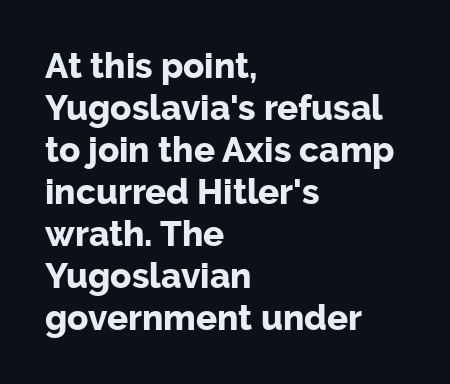
The passage shown has conventional tracking throughout. Do the characters align in a grid? No, the font is proportional. This sample uses an upright cut, with every glyph sitting square on the baseline. Weight: bold. The characters display no serif detailing; their extremities are plain.
